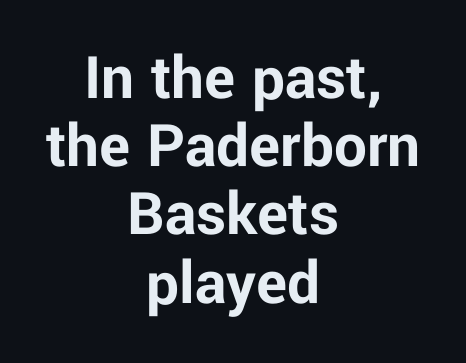
{"serif": "no", "italic": "no", "bold": "yes", "weight": "bold", "width": "normal", "stroke_contrast": "low", "x_height": "medium", "monospaced": "no", "underline": "no", "align": "center", "line_spacing": "tight", "line_spacing_ratio": 1.05, "letter_spacing": "normal", "letter_spacing_em": 0.0, "glyph_px": 65}
